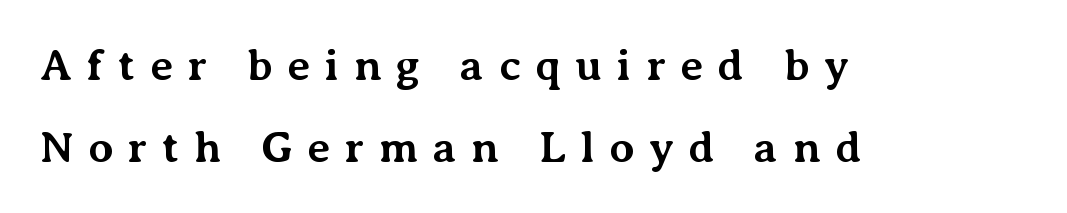
The image shows 44 px bold serif type, upright; set left-aligned, line spacing 1.86x, unusually wide letter spacing (+0.33 em), not underlined; medium stroke contrast and a medium x-height.
